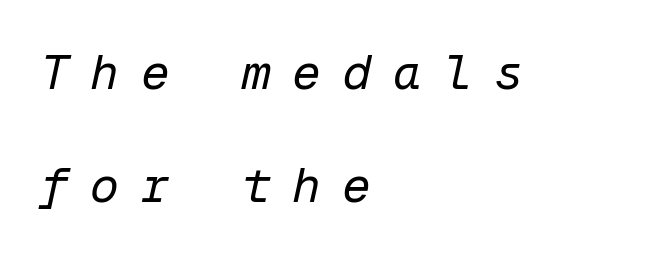
{"italic": "yes", "lean": "right", "slant_degrees": 12, "bold": "no", "weight": "regular", "width": "normal", "stroke_contrast": "low", "x_height": "medium", "monospaced": "yes", "underline": "no", "align": "left", "line_spacing": "loose", "line_spacing_ratio": 2.36, "letter_spacing": "wide", "letter_spacing_em": 0.45, "glyph_px": 48}
